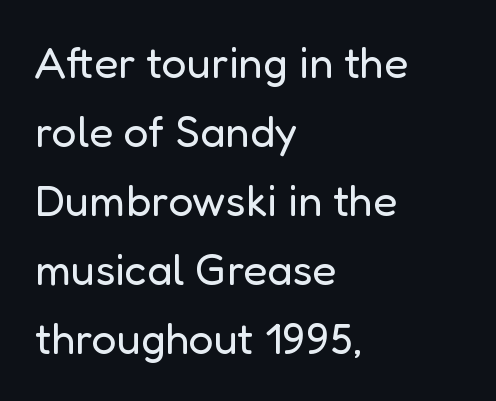
Horizontally, the lines are justified to the leading edge only. Lines of text with bare space underneath. The face looks like a standard text weight, possibly lighter. Note the varied advance widths — an 'i' is clearly narrower than an 'm'.
